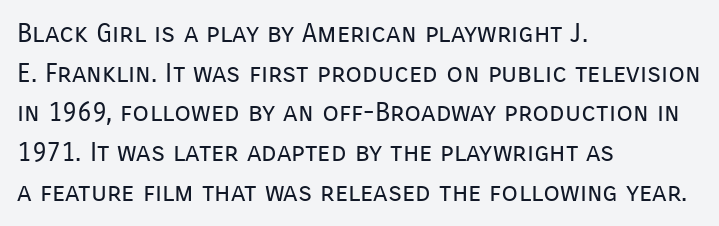
Notice how descenders clear the ascenders below comfortably — that's standard leading. Inter-character spacing is left at the font's built-in metrics. Bare-footed words on every line. The strokes are not fattened; the text isn't bold. A student would call this left alignment; a typographer would say flush left, rag right.
